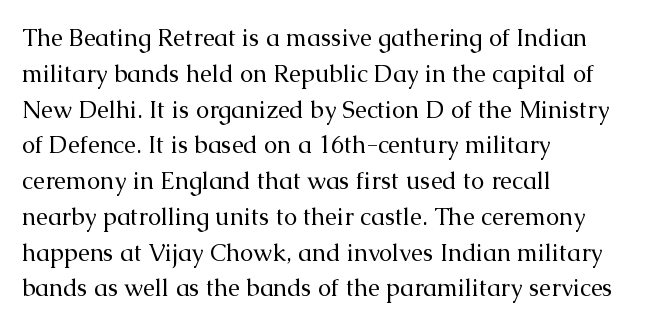
The setting favours the left margin, as ordinary paragraphs usually do. Upright lettering throughout. Letter spacing: default. No chunkiness to these letters — they're not bold.
